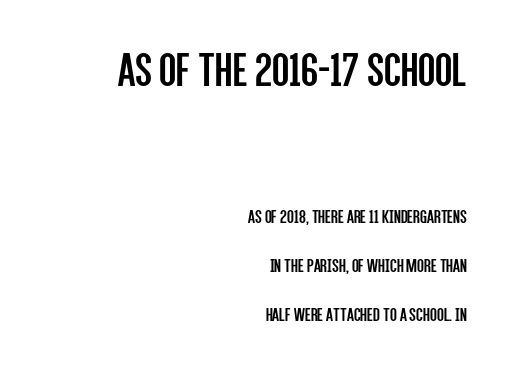
Q: Is the text bold? A: No.
Q: Is the text italic (slanted)? A: No, it is upright.
Q: Is the typeface a serif or a sans-serif typeface? A: Sans-serif.
Q: Is the text underlined? A: No.
Q: How is the paragraph aligned? A: Right-aligned.
Q: Is the spacing between letters normal or unusually wide? A: Normal.
Q: Is the spacing between lines tight, normal or loose? A: Loose.
Q: Which block of text is set in a larger size, the first (top) or the second (bottom)? A: The first (top) one.
Q: Width (condensed, normal, or wide)? A: Condensed.
Q: Stroke contrast? A: Low.
Q: x-height? A: Large.
Q: Monospaced? A: No.
